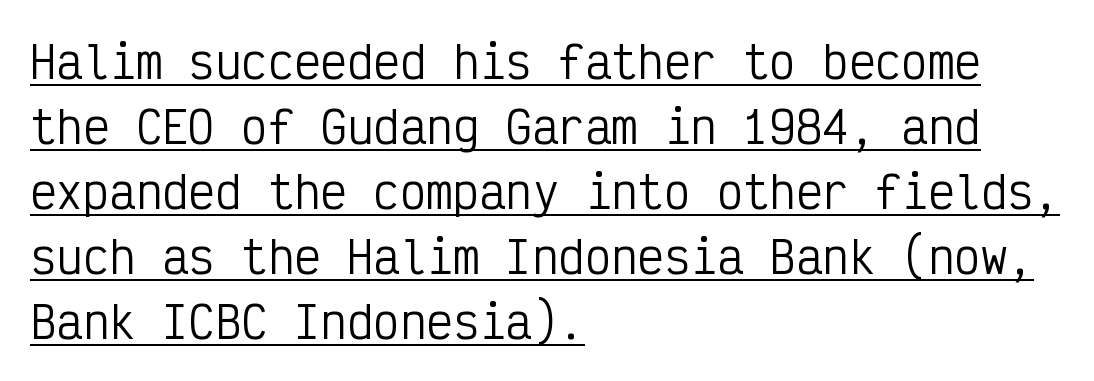
The ragged edge is on the right, which tells us the setting is flush left. This is roman type, the default non-slanted kind. Rows of type keep a routine distance in the vertical direction. A typesetter would label this face a sans. The letterforms sit at book weight or below. Honestly, the underline is the first thing you notice here.
